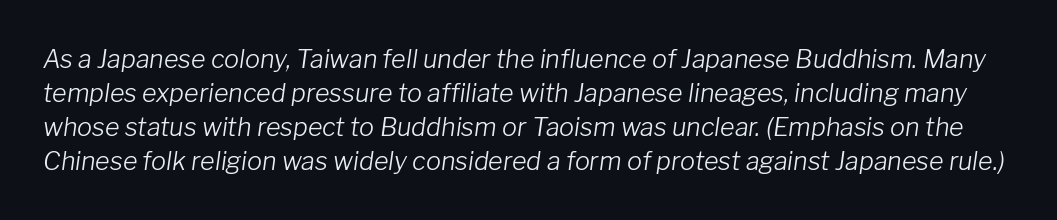
Summary of vertical rhythm: regular, with standard interline spacing. These glyphs show unthickened strokes, regular width or finer. Looking at the ascenders, they clearly lean. The baseline area is clear. What stands out about the letter spacing? Nothing — it is the standard amount.
